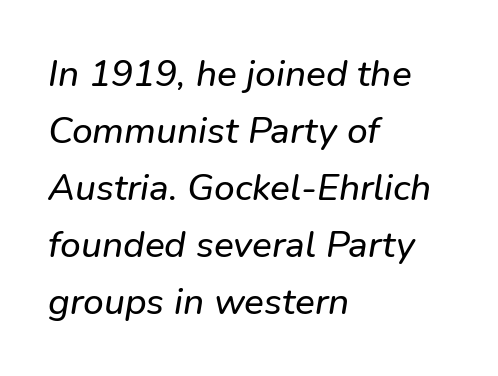
Q: Is the typeface a serif or a sans-serif typeface? A: Sans-serif.
Q: Is the text underlined? A: No.
Q: How is the paragraph aligned? A: Left-aligned.
Q: Is the spacing between letters normal or unusually wide? A: Normal.
Q: Is the spacing between lines tight, normal or loose? A: Normal.
Q: Width (condensed, normal, or wide)? A: Normal.
Q: Stroke contrast? A: Low.
Q: x-height? A: Medium.
Q: Monospaced? A: No.
